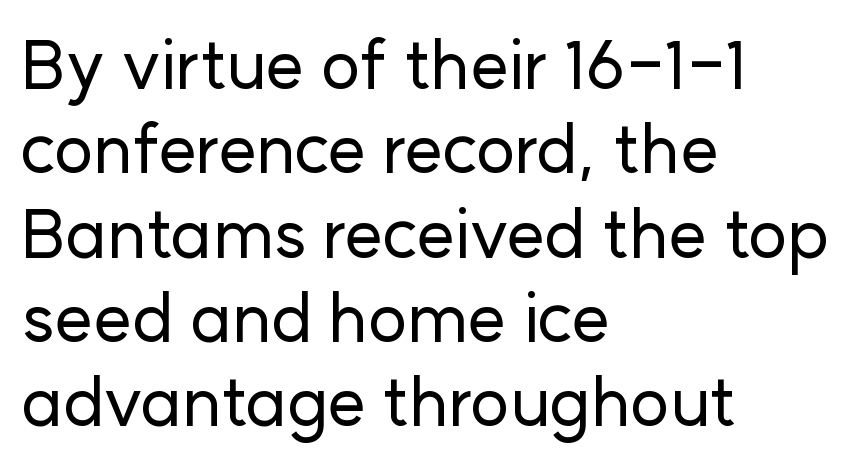
{"serif": "no", "italic": "no", "width": "normal", "stroke_contrast": "low", "x_height": "medium", "monospaced": "no", "underline": "no", "align": "left", "line_spacing_ratio": 1.24, "letter_spacing": "normal", "letter_spacing_em": 0.0, "glyph_px": 68}
